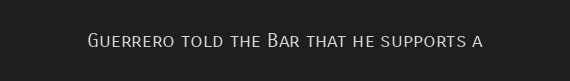
Posture: upright roman. Short note: letters normally spaced. The weight would be labelled regular, book, light, or lighter still. Lines of text with bare space underneath.
